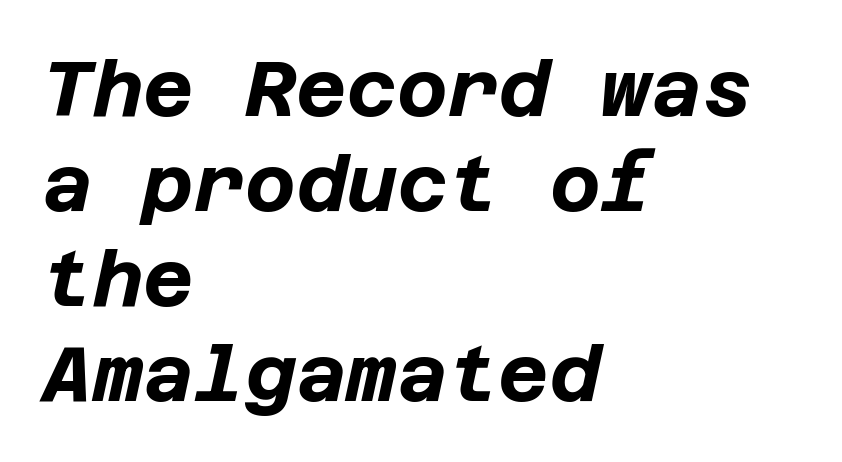
{"italic": "yes", "lean": "right", "slant_degrees": 12, "bold": "yes", "weight": "bold", "width": "normal", "stroke_contrast": "low", "x_height": "large", "underline": "no", "align": "left", "line_spacing_ratio": 1.22, "letter_spacing": "normal", "letter_spacing_em": 0.0, "glyph_px": 78}
